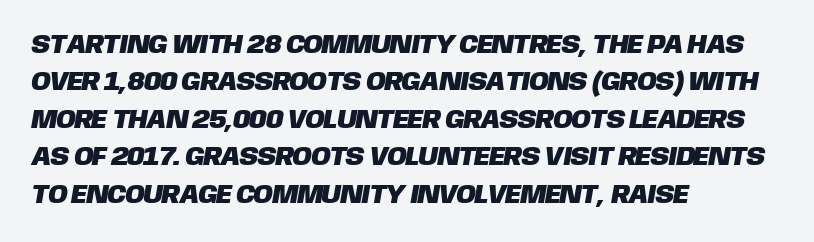
The image shows 26 px text type; set left-aligned, normal line spacing (1.44x), normal letter spacing, not underlined.
